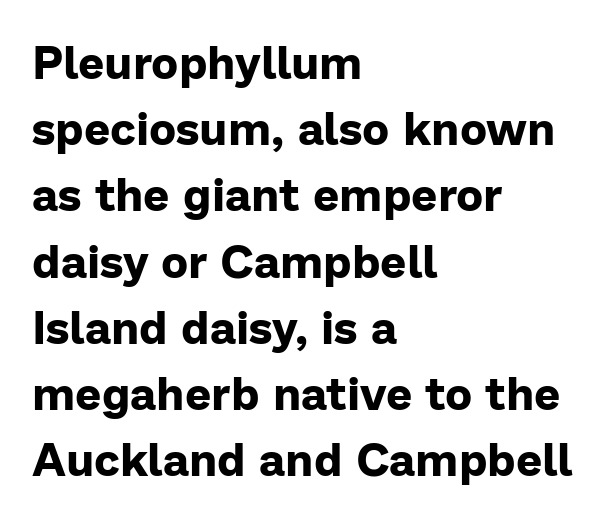
Glyph-to-glyph distance matches everyday printed text. Nobody drew a line under any word here. The designer left line spacing at the default. Teacher's note: observe the even left margin — that is flush-left alignment.
